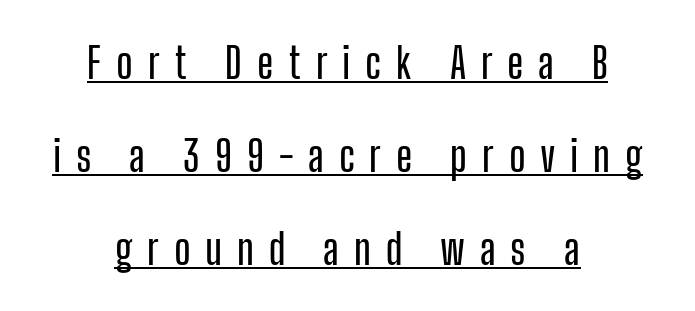
Q: Is the text italic (slanted)? A: No, it is upright.
Q: Is the typeface a serif or a sans-serif typeface? A: Sans-serif.
Q: Is the text underlined? A: Yes.
Q: How is the paragraph aligned? A: Centered.
Q: Is the spacing between letters normal or unusually wide? A: Unusually wide.
Q: Is the spacing between lines tight, normal or loose? A: Loose.
Q: Width (condensed, normal, or wide)? A: Condensed.
Q: Stroke contrast? A: Low.
Q: x-height? A: Medium.
Q: Monospaced? A: No.
